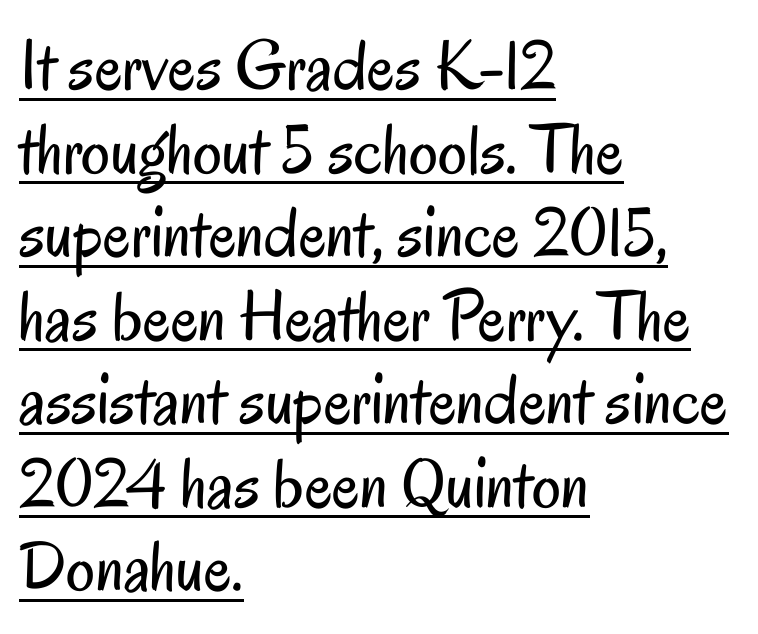
Q: Is the text bold? A: No.
Q: Is the text italic (slanted)? A: No, it is upright.
Q: Is the typeface a serif or a sans-serif typeface? A: Sans-serif.
Q: Is the text underlined? A: Yes.
Q: How is the paragraph aligned? A: Left-aligned.
Q: Is the spacing between letters normal or unusually wide? A: Normal.
Q: Width (condensed, normal, or wide)? A: Condensed.
Q: Stroke contrast? A: Low.
Q: x-height? A: Small.
Q: Monospaced? A: No.
